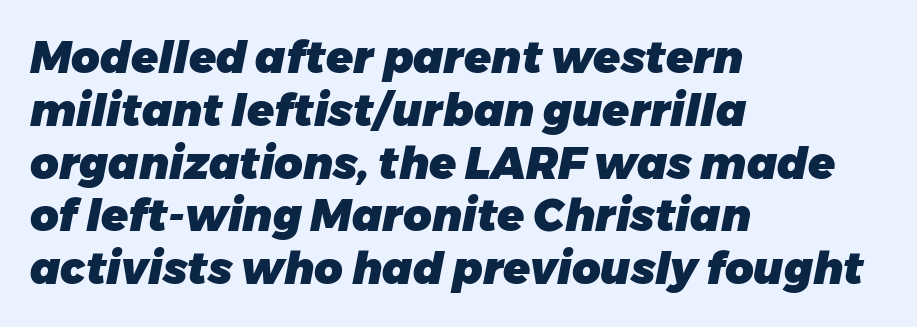
The image shows 44 px heavy type, italic (leaning right); set left-aligned, line spacing 1.2x, normal letter spacing, not underlined; low stroke contrast and a medium x-height.
